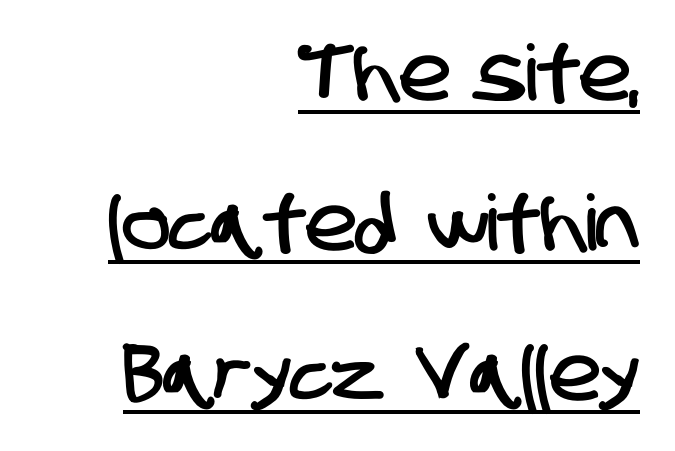
The characters display no serif detailing; their extremities are plain. The paragraph has a hard right edge and a soft left edge. Here the designer chose a conventional face with non-uniform glyph widths. The typesetter has applied underlining to the passage shown. Nobody touched the tracking dial on this one.
